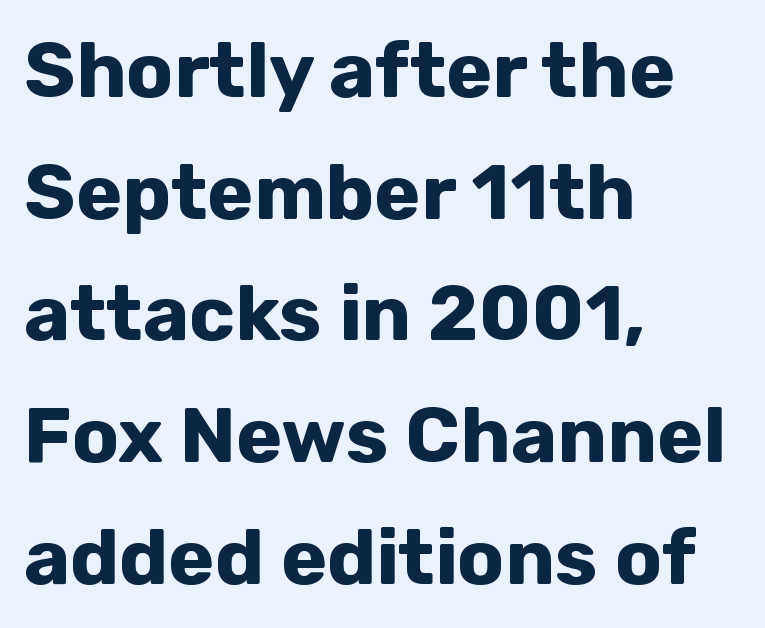
Q: Is the text bold? A: Yes.
Q: Is the text italic (slanted)? A: No, it is upright.
Q: Is the typeface a serif or a sans-serif typeface? A: Sans-serif.
Q: Is the text underlined? A: No.
Q: How is the paragraph aligned? A: Left-aligned.
Q: Is the spacing between letters normal or unusually wide? A: Normal.
Q: Is the spacing between lines tight, normal or loose? A: Normal.
Q: Width (condensed, normal, or wide)? A: Normal.
Q: Stroke contrast? A: Low.
Q: x-height? A: Medium.
Q: Monospaced? A: No.
